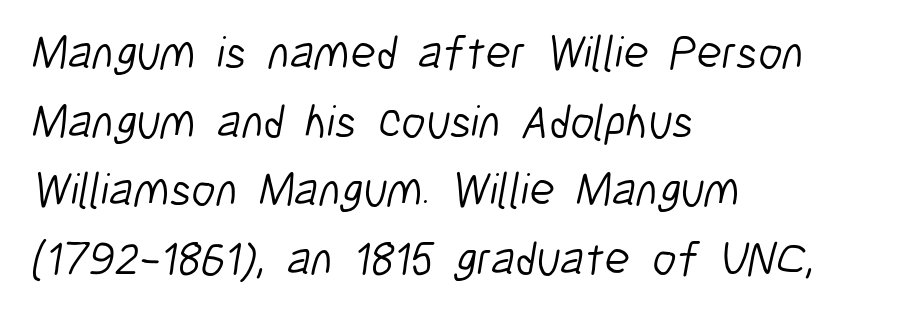
{"serif": "no", "bold": "no", "weight": "light", "width": "condensed", "stroke_contrast": "low", "x_height": "medium", "monospaced": "no", "underline": "no", "align": "left", "line_spacing": "normal", "line_spacing_ratio": 1.46, "letter_spacing": "normal", "letter_spacing_em": 0.0, "glyph_px": 47}
